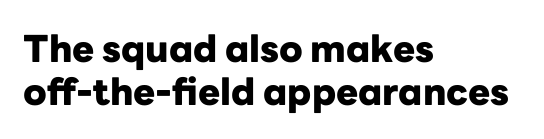
{"serif": "no", "italic": "no", "bold": "yes", "weight": "heavy", "width": "normal", "stroke_contrast": "low", "x_height": "medium", "monospaced": "no", "underline": "no", "align": "left", "line_spacing": "tight", "line_spacing_ratio": 1.15, "letter_spacing": "normal", "letter_spacing_em": 0.0, "glyph_px": 37}
